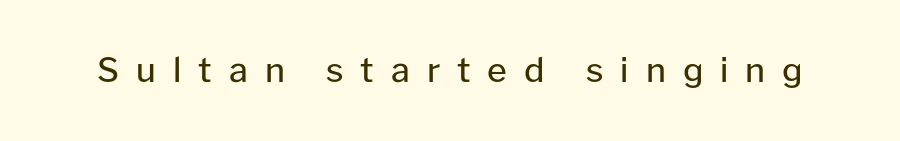
Q: Is the text bold? A: No.
Q: Is the text italic (slanted)? A: No, it is upright.
Q: Is the typeface a serif or a sans-serif typeface? A: Sans-serif.
Q: Is the text underlined? A: No.
Q: Is the spacing between letters normal or unusually wide? A: Unusually wide.
Q: Width (condensed, normal, or wide)? A: Normal.
Q: Stroke contrast? A: Low.
Q: x-height? A: Medium.
Q: Monospaced? A: No.
